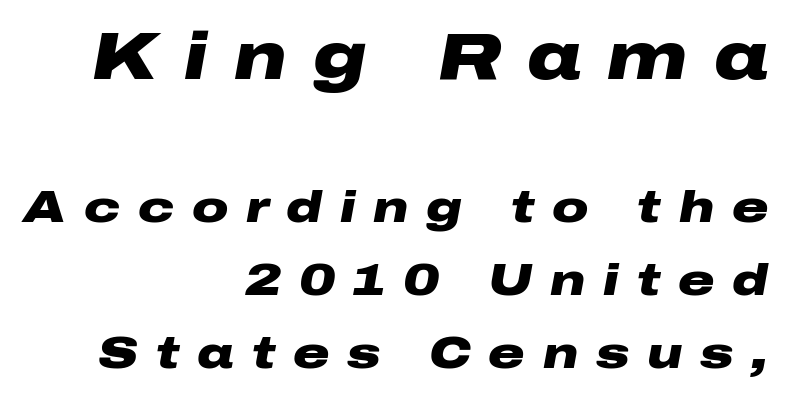
{"italic": "yes", "lean": "right", "slant_degrees": 10, "bold": "yes", "weight": "heavy", "width": "wide", "stroke_contrast": "low", "x_height": "medium", "monospaced": "no", "underline": "no", "align": "right", "line_spacing": "normal", "line_spacing_ratio": 1.62, "letter_spacing": "wide", "letter_spacing_em": 0.39, "larger_block": "first", "size_ratio": 1.49, "glyph_px": 67}
